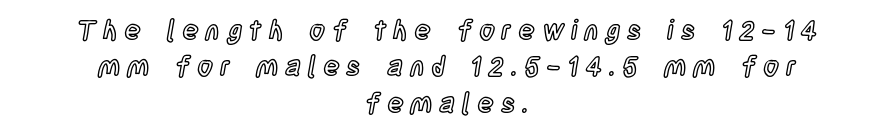
Q: Is the text italic (slanted)? A: Yes.
Q: Is the text underlined? A: No.
Q: How is the paragraph aligned? A: Centered.
Q: Is the spacing between letters normal or unusually wide? A: Unusually wide.
Q: Is the spacing between lines tight, normal or loose? A: Normal.
